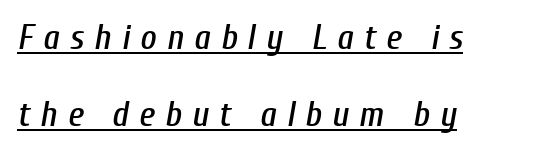
Loosely led — the rows are spread out. A classic flush-left, rag-right setting is used for this passage. Spacing verdict: proportional, widths tailored to each character. These lines have a slow, spaced-out rhythm from letter to letter. These lines were composed using italics. A continuous stroke trails under the words, as in a hyperlink.
